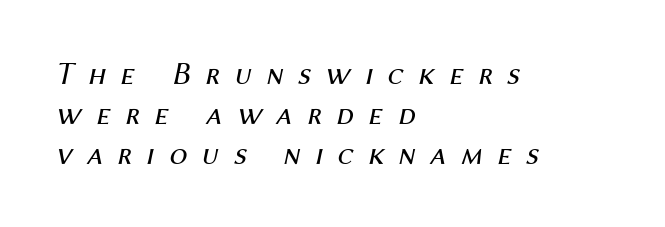
The image shows 32 px regular-weight type, italic (leaning right); set left-aligned, normal line spacing (1.25x), unusually wide letter spacing (+0.45 em), not underlined; medium stroke contrast and a medium x-height.
